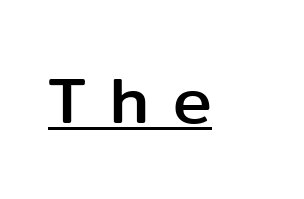
Does the lettering tilt? It doesn't — this is upright. Do the characters align in a grid? No, the font is proportional. Stroke terminals: plain, sans-serif. This rendering features underlined lettering. You could only call the tracking loose — the letters float apart.
